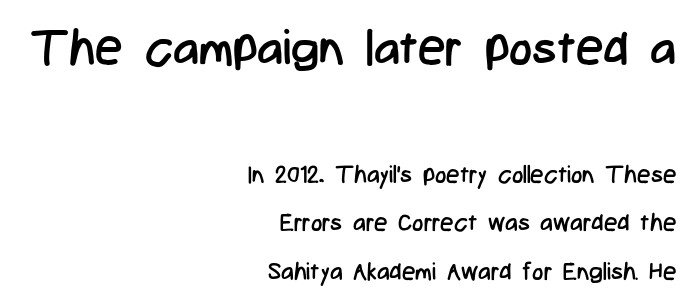
The image shows 49 px regular-weight, condensed sans-serif type, upright; set right-aligned, loose line spacing (2.03x), normal letter spacing, not underlined; the first (top) block is 2.04x larger; low stroke contrast and a medium x-height.
